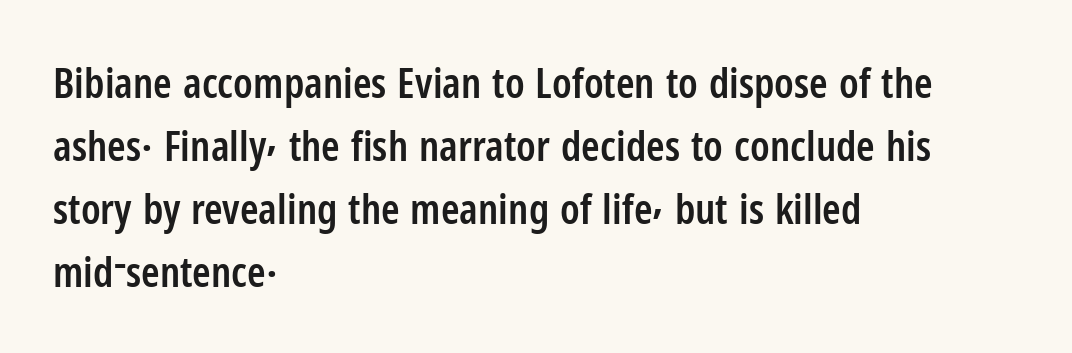
The image shows 42 px semibold, condensed sans-serif type, upright; set left-aligned, normal line spacing (1.5x), normal letter spacing, not underlined; low stroke contrast and a medium x-height.
